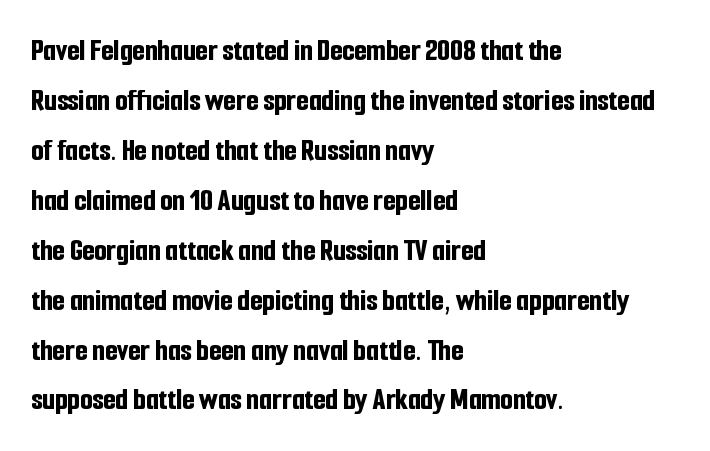
Q: Is the text bold? A: Yes.
Q: Is the text italic (slanted)? A: No, it is upright.
Q: Is the typeface a serif or a sans-serif typeface? A: Sans-serif.
Q: Is the text underlined? A: No.
Q: How is the paragraph aligned? A: Left-aligned.
Q: Is the spacing between letters normal or unusually wide? A: Normal.
Q: Is the spacing between lines tight, normal or loose? A: Normal.
Q: Width (condensed, normal, or wide)? A: Condensed.
Q: Stroke contrast? A: Low.
Q: x-height? A: Medium.
Q: Monospaced? A: No.
